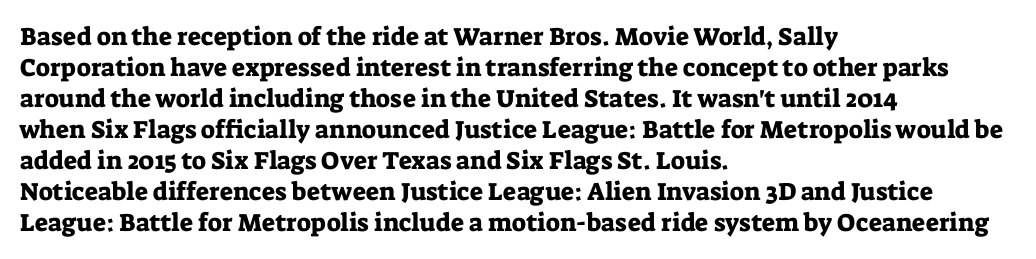
The image shows 25 px text type, upright; set left-aligned, line spacing 1.24x, normal letter spacing, not underlined.
